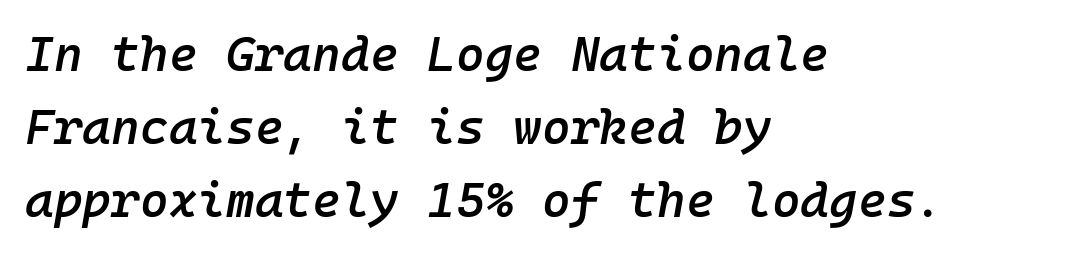
Each glyph is drawn with semibold strokes, heavier than normal yet not fully bold. In CSS terms this would be text-align: left. These lines sit exactly where default settings would place them. Check under the words: just untouched page. In terms of letterspacing, this is plain default setting.
